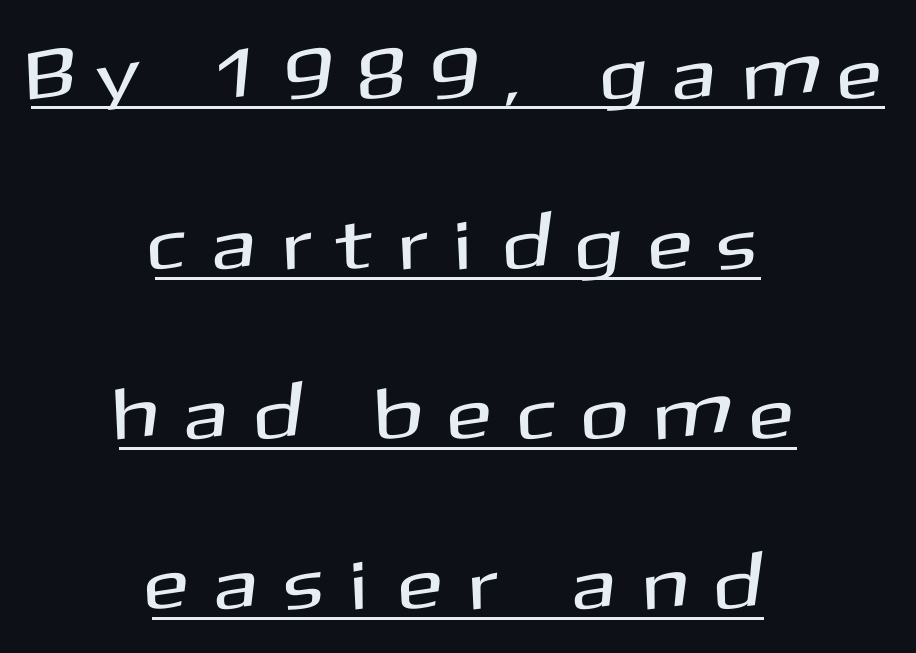
Q: Is the text italic (slanted)? A: No, it is upright.
Q: Is the typeface a serif or a sans-serif typeface? A: Sans-serif.
Q: Is the text underlined? A: Yes.
Q: How is the paragraph aligned? A: Centered.
Q: Is the spacing between letters normal or unusually wide? A: Unusually wide.
Q: Is the spacing between lines tight, normal or loose? A: Loose.
Q: Width (condensed, normal, or wide)? A: Normal.
Q: Stroke contrast? A: Medium.
Q: x-height? A: Medium.
Q: Monospaced? A: No.
